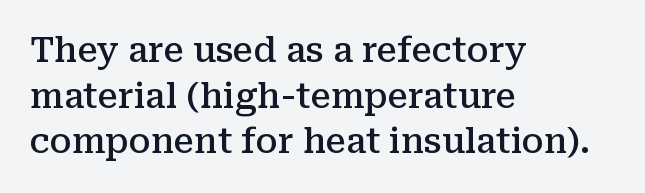
Q: Is the text bold? A: Semi-bold.
Q: Is the text italic (slanted)? A: No, it is upright.
Q: Is the typeface a serif or a sans-serif typeface? A: Serif.
Q: Is the text underlined? A: No.
Q: How is the paragraph aligned? A: Left-aligned.
Q: Is the spacing between letters normal or unusually wide? A: Normal.
Q: Is the spacing between lines tight, normal or loose? A: Normal.
Q: Width (condensed, normal, or wide)? A: Normal.
Q: Stroke contrast? A: Medium.
Q: x-height? A: Medium.
Q: Monospaced? A: No.
